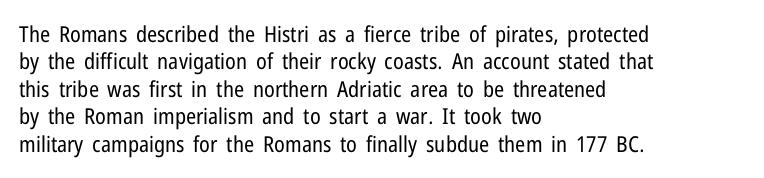
Counters stay open thanks to moderate or lighter strokes. All the whitespace from short lines collects on the right. Normally led — the rows are evenly, conventionally spaced. The glyphs are unaccompanied by any horizontal stroke below them.
